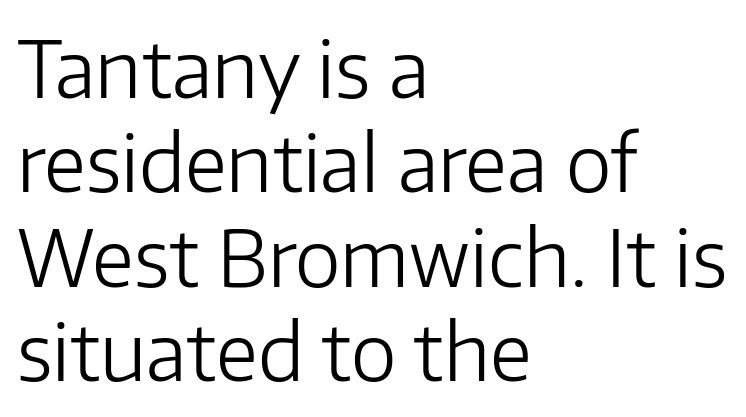
Horizontal alignment here is leftward, the default for most running prose. Looks like regular typesetting: each glyph gets only the width it needs. Font category for this specimen: sans-serif. Caption: standard tracking, unaltered. Underlining? Definitely not there.
